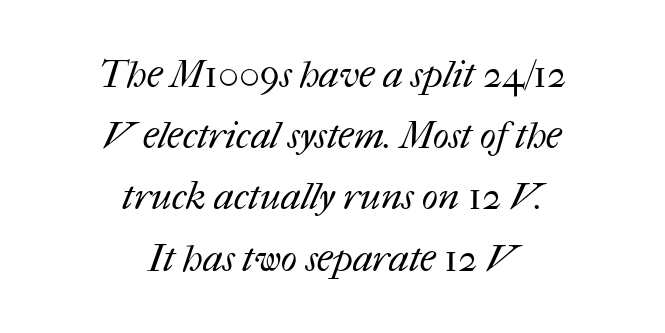
The image shows 38 px regular-weight type; set centered, normal line spacing (1.61x), normal letter spacing, not underlined; medium stroke contrast and a medium x-height.
